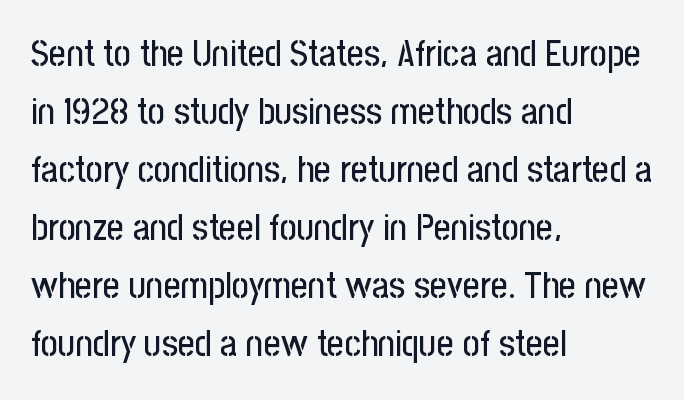
The image shows 37 px condensed sans-serif type, upright; set left-aligned, normal line spacing (1.57x), normal letter spacing, not underlined; low stroke contrast and a medium x-height.
